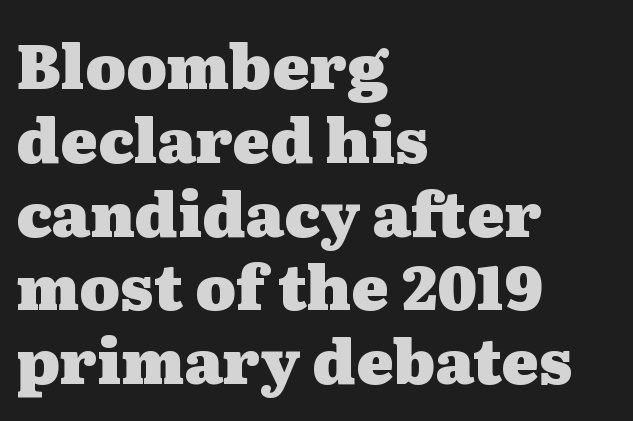
Q: Is the text bold? A: Yes.
Q: Is the text italic (slanted)? A: No, it is upright.
Q: Is the typeface a serif or a sans-serif typeface? A: Serif.
Q: Is the text underlined? A: No.
Q: How is the paragraph aligned? A: Left-aligned.
Q: Is the spacing between letters normal or unusually wide? A: Normal.
Q: Width (condensed, normal, or wide)? A: Wide.
Q: Stroke contrast? A: Medium.
Q: x-height? A: Medium.
Q: Monospaced? A: No.
